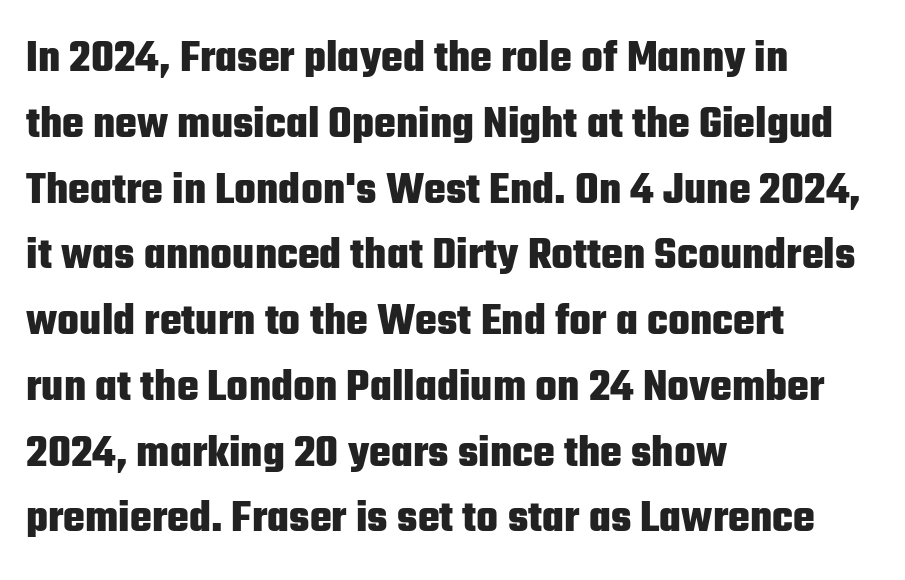
The image shows 46 px heavy, condensed sans-serif type, upright; set left-aligned, normal line spacing (1.43x), normal letter spacing, not underlined; low stroke contrast and a medium x-height.
